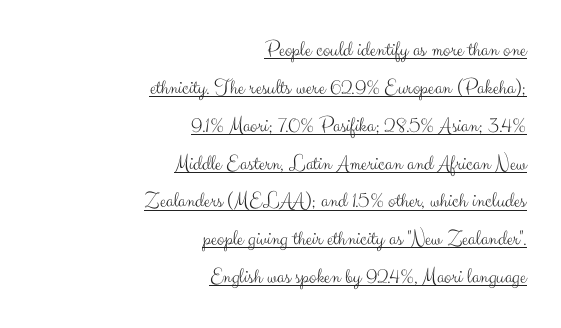
Q: Is the text bold? A: No.
Q: Is the text italic (slanted)? A: Yes.
Q: Is the text underlined? A: Yes.
Q: How is the paragraph aligned? A: Right-aligned.
Q: Is the spacing between letters normal or unusually wide? A: Normal.
